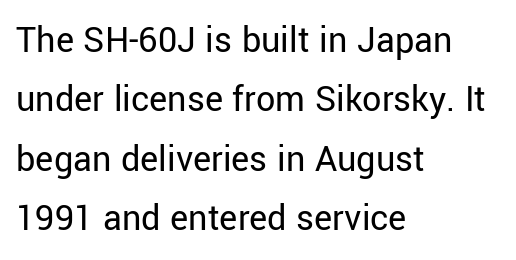
{"serif": "no", "italic": "no", "bold": "no", "weight": "regular", "width": "normal", "stroke_contrast": "low", "x_height": "medium", "monospaced": "no", "underline": "no", "align": "left", "line_spacing": "normal", "line_spacing_ratio": 1.56, "letter_spacing": "normal", "letter_spacing_em": 0.0, "glyph_px": 38}
